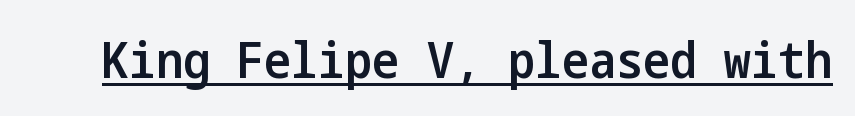
{"serif": "no", "italic": "no", "bold": "semi", "weight": "semibold", "width": "condensed", "stroke_contrast": "low", "x_height": "medium", "underline": "yes", "letter_spacing": "normal", "letter_spacing_em": 0.0, "glyph_px": 51}
